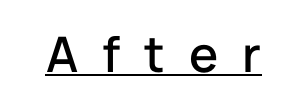
The image shows 49 px sans-serif type, upright; set unusually wide letter spacing (+0.49 em), underlined; low stroke contrast and a medium x-height.
